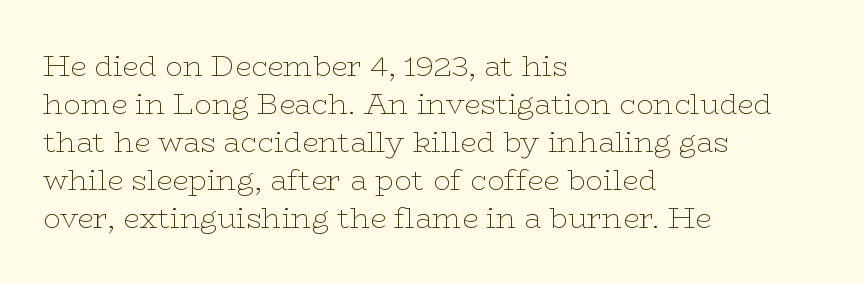
Q: Is the text bold? A: No.
Q: Is the text italic (slanted)? A: No, it is upright.
Q: Is the typeface a serif or a sans-serif typeface? A: Serif.
Q: Is the text underlined? A: No.
Q: How is the paragraph aligned? A: Left-aligned.
Q: Is the spacing between letters normal or unusually wide? A: Normal.
Q: Is the spacing between lines tight, normal or loose? A: Normal.
Q: Width (condensed, normal, or wide)? A: Wide.
Q: Stroke contrast? A: Low.
Q: x-height? A: Medium.
Q: Monospaced? A: No.
